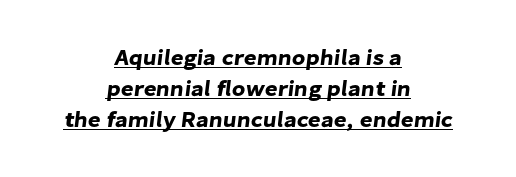
{"underline": "yes", "align": "center", "line_spacing": "normal", "line_spacing_ratio": 1.41, "letter_spacing": "normal", "letter_spacing_em": 0.0, "glyph_px": 22}
